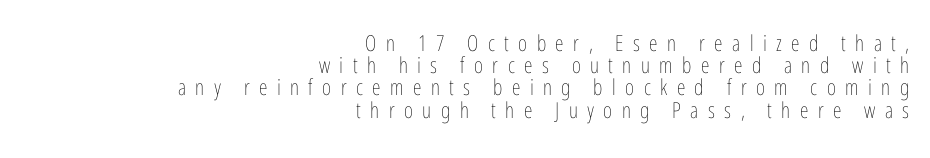
Q: Is the text bold? A: No.
Q: Is the text italic (slanted)? A: No, it is upright.
Q: Is the text underlined? A: No.
Q: How is the paragraph aligned? A: Right-aligned.
Q: Is the spacing between letters normal or unusually wide? A: Unusually wide.
Q: Is the spacing between lines tight, normal or loose? A: Tight.
